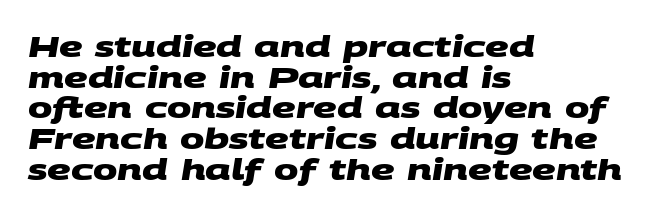
The image shows 29 px heavy, wide sans-serif type; set left-aligned, tight line spacing (1.06x), normal letter spacing, not underlined; medium stroke contrast and a large x-height.
